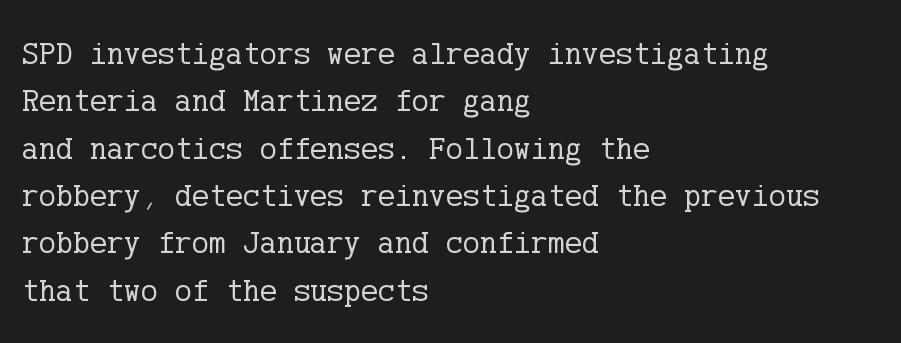
These lines were composed using upright roman letters. The strokes carry an ordinary text weight at most. Summary of vertical rhythm: regular, with standard interline spacing. Has an underline been added? It has not. The letters carry serifs — small finishing strokes at the ends of their stems. The lines in this sample share a left origin and differ only in where they stop.
